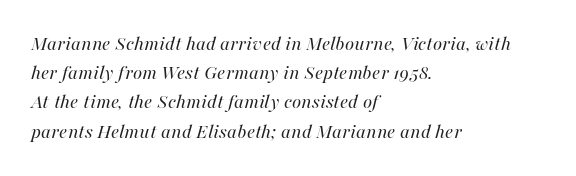
The image shows 21 px text type, italic (leaning right); set left-aligned, normal line spacing (1.39x), normal letter spacing, not underlined.
